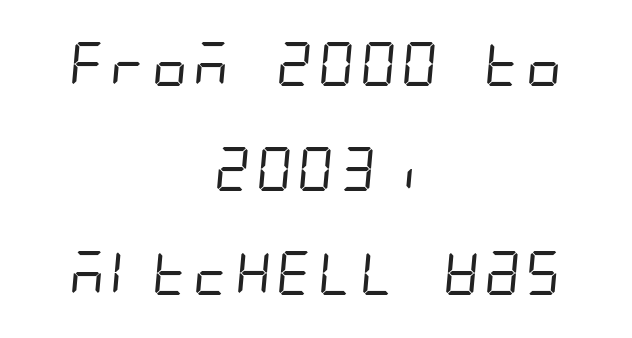
{"serif": "no", "bold": "no", "weight": "regular", "width": "condensed", "stroke_contrast": "low", "x_height": "large", "underline": "no", "align": "center", "line_spacing": "loose", "line_spacing_ratio": 2.38, "letter_spacing": "normal", "letter_spacing_em": 0.0, "glyph_px": 44}
